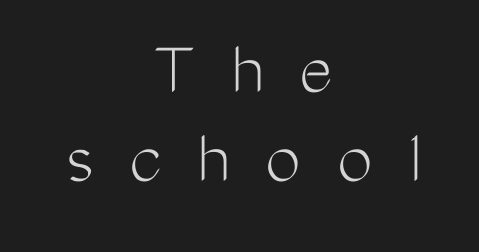
{"serif": "no", "italic": "no", "bold": "no", "weight": "light", "width": "condensed", "stroke_contrast": "medium", "x_height": "medium", "monospaced": "no", "underline": "no", "align": "center", "line_spacing": "tight", "line_spacing_ratio": 1.13, "letter_spacing": "wide", "letter_spacing_em": 0.46, "glyph_px": 79}
